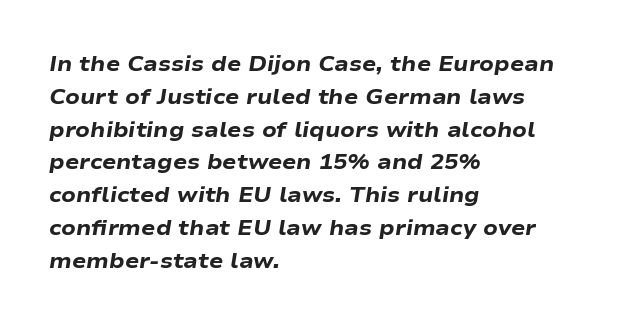
Successive baselines arrive at the customary interval. The text block is weighted toward the left margin, trailing off unevenly rightward. Any mark beneath the type? The region is blank. The line texture is even and compact thanks to regular tracking. Strokes here are thick enough to call this a true bold. If you drew a line through each stem, it would be angled.
